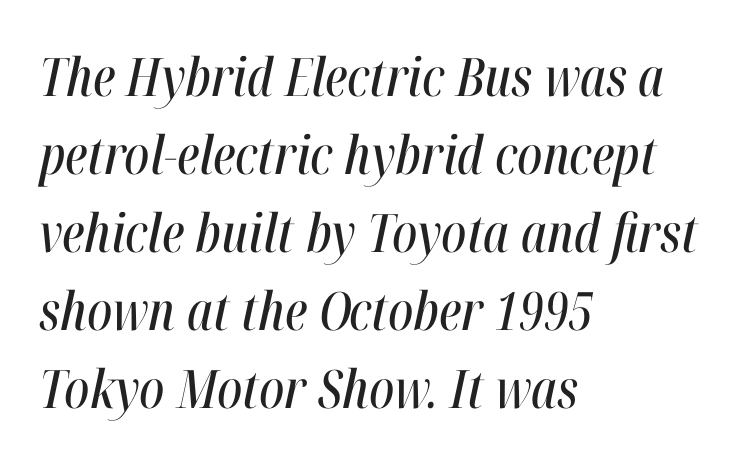
Q: Is the text italic (slanted)? A: Yes, it leans right by about 12 degrees.
Q: Is the text underlined? A: No.
Q: How is the paragraph aligned? A: Left-aligned.
Q: Is the spacing between letters normal or unusually wide? A: Normal.
Q: Is the spacing between lines tight, normal or loose? A: Normal.
Q: Width (condensed, normal, or wide)? A: Condensed.
Q: Stroke contrast? A: High.
Q: x-height? A: Medium.
Q: Monospaced? A: No.
